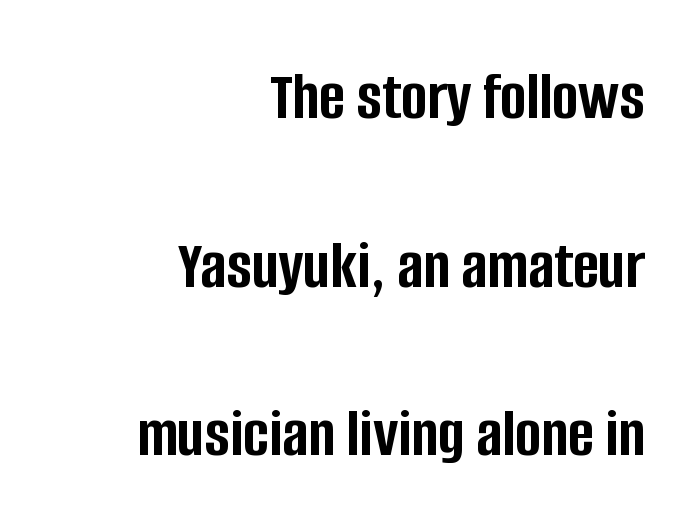
Vertical spacing — loose. The letterforms sit shoulder to shoulder at normal distance. Letters rest on an invisible, unmarked baseline. The face used here has the dense, thick strokes of a bold. Nothing sits at the stroke ends, so this counts as sans-serif.
